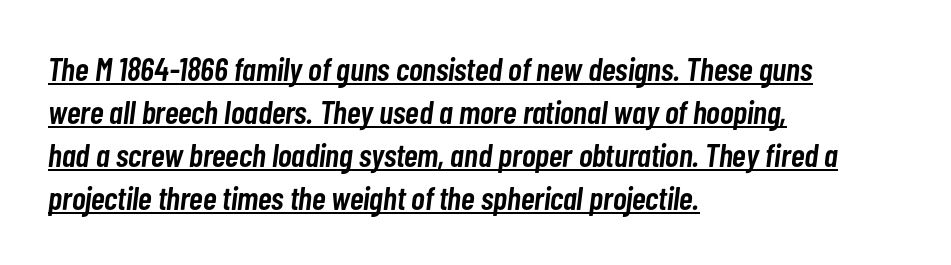
Q: Is the text bold? A: Semi-bold.
Q: Is the text italic (slanted)? A: Yes, it leans right by about 7 degrees.
Q: Is the text underlined? A: Yes.
Q: How is the paragraph aligned? A: Left-aligned.
Q: Is the spacing between letters normal or unusually wide? A: Normal.
Q: Is the spacing between lines tight, normal or loose? A: Normal.
Q: Width (condensed, normal, or wide)? A: Condensed.
Q: Stroke contrast? A: Low.
Q: x-height? A: Medium.
Q: Monospaced? A: No.
